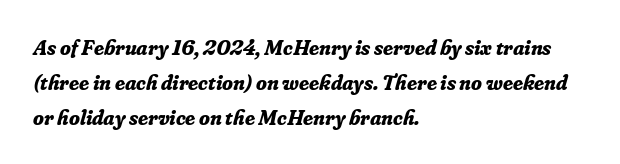
The image shows 22 px bold type, italic (leaning right); set left-aligned, normal line spacing (1.59x), normal letter spacing, not underlined.
